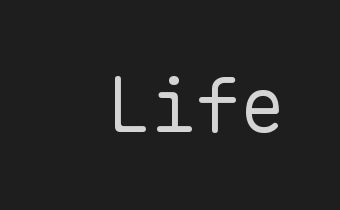
Q: Is the text bold? A: No.
Q: Is the text italic (slanted)? A: No, it is upright.
Q: Is the typeface a serif or a sans-serif typeface? A: Sans-serif.
Q: Is the text underlined? A: No.
Q: Is the spacing between letters normal or unusually wide? A: Normal.
Q: Width (condensed, normal, or wide)? A: Normal.
Q: Stroke contrast? A: Low.
Q: x-height? A: Medium.
Q: Monospaced? A: Yes.
